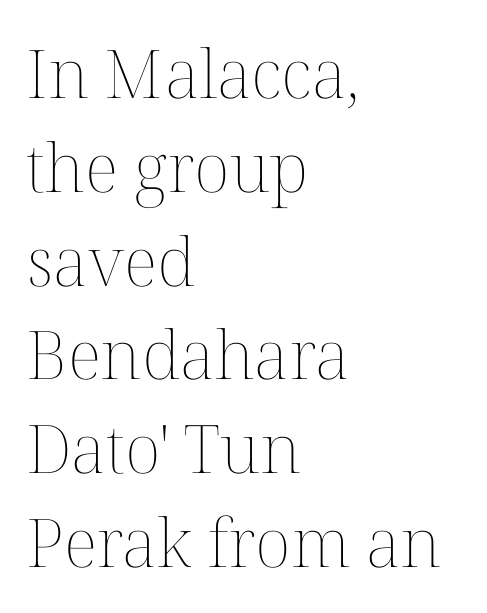
This sample has the flowing, uneven cadence of proportional lettering. Italic: no, the glyphs are upright roman. Casual observation: everything's shoved over to the left. Honestly, there is no underline to notice here at all. The type is set solid horizontally, with unmodified tracking.
